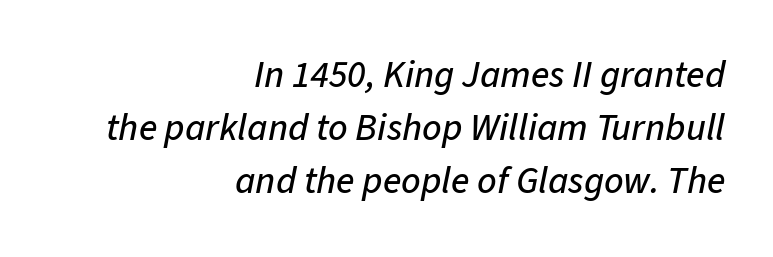
{"italic": "yes", "lean": "right", "slant_degrees": 11, "width": "normal", "stroke_contrast": "low", "x_height": "medium", "monospaced": "no", "underline": "no", "align": "right", "line_spacing": "normal", "line_spacing_ratio": 1.39, "letter_spacing": "normal", "letter_spacing_em": 0.0, "glyph_px": 38}
